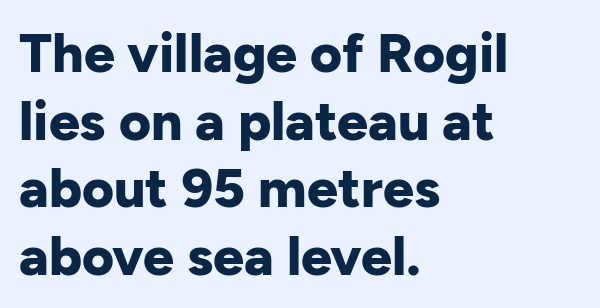
Compared with an ordinary text face, these strokes are far heavier — a full bold. Is this a fixed-width face? No — the glyphs have proportional, varying widths. Each word holds together tightly as a unit, with standard inter-letter gaps. Are there feet on the stems? There aren't — it's a sans. A clean baseline with only descenders dipping below it.
